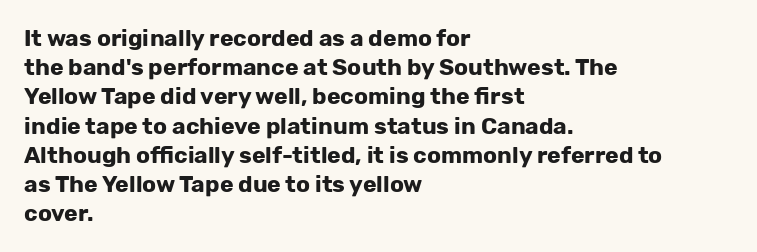
Is the block centered? No — it sits flush against the left margin. Strong, thick strokes mark this as bold type. Plain, unruled lines of type. Nothing unusual about the tracking: characters are spaced as the font intends. When letters stand straight like this, we call the style roman or upright. One glance says typical: line gaps are just what's usual.
